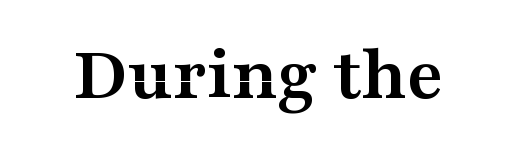
The passage shown has conventional tracking throughout. A typesetter would label this face a serif. The area under the type is left untouched. The axis of the letterforms is exactly vertical. The passage shown is typed in a proportional face where columns would drift.
